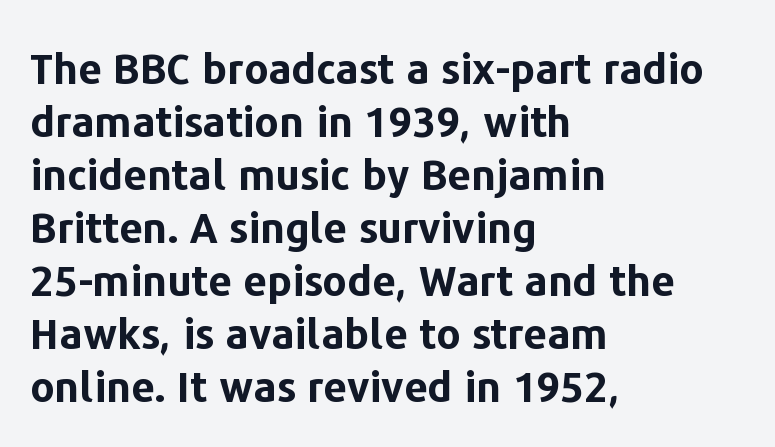
If you measured baseline to baseline, you'd find a middling distance. Do the characters align in a grid? No, the font is proportional. The characters display no serif detailing; their extremities are plain. No italicization has been applied; the sample stays upright.
